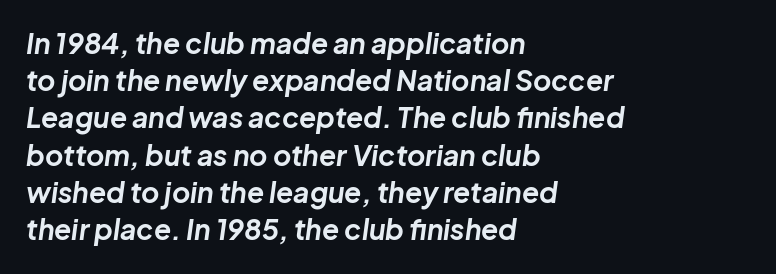
{"italic": "yes", "lean": "right", "slant_degrees": 8, "bold": "yes", "weight": "bold", "width": "normal", "stroke_contrast": "low", "x_height": "medium", "monospaced": "no", "underline": "no", "align": "left", "line_spacing": "normal", "line_spacing_ratio": 1.33, "letter_spacing": "normal", "letter_spacing_em": 0.0, "glyph_px": 28}
